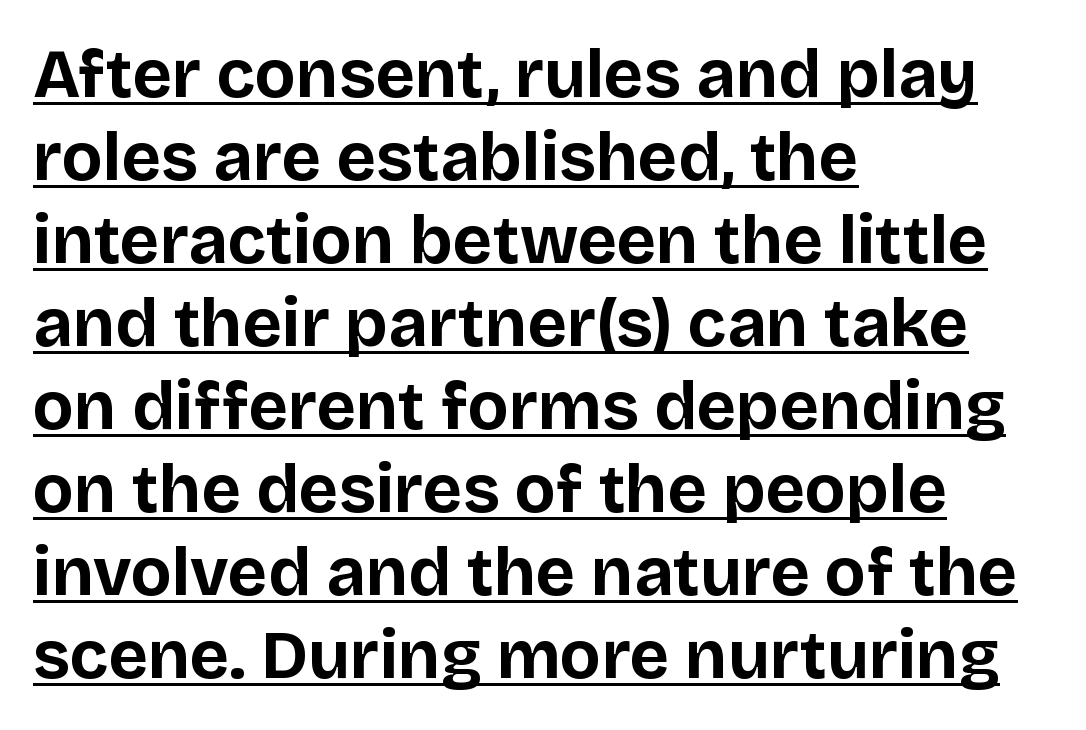
The image shows 68 px bold sans-serif type, upright; set left-aligned, line spacing 1.22x, normal letter spacing, underlined; low stroke contrast and a large x-height.
